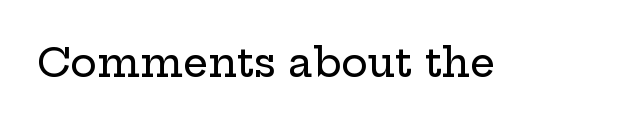
Q: Is the text italic (slanted)? A: No, it is upright.
Q: Is the typeface a serif or a sans-serif typeface? A: Serif.
Q: Is the text underlined? A: No.
Q: Is the spacing between letters normal or unusually wide? A: Normal.
Q: Width (condensed, normal, or wide)? A: Wide.
Q: Stroke contrast? A: Low.
Q: x-height? A: Medium.
Q: Monospaced? A: No.
